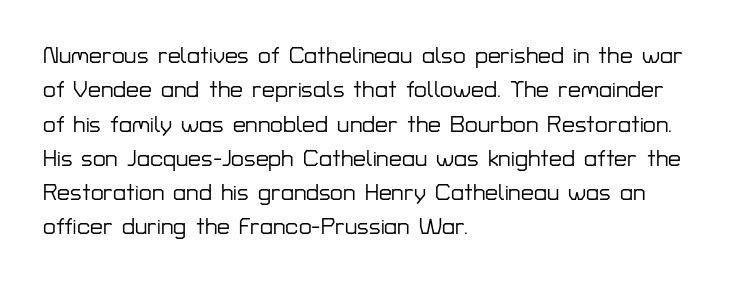
Q: Is the text italic (slanted)? A: No, it is upright.
Q: Is the text underlined? A: No.
Q: How is the paragraph aligned? A: Left-aligned.
Q: Is the spacing between letters normal or unusually wide? A: Normal.
Q: Is the spacing between lines tight, normal or loose? A: Normal.
